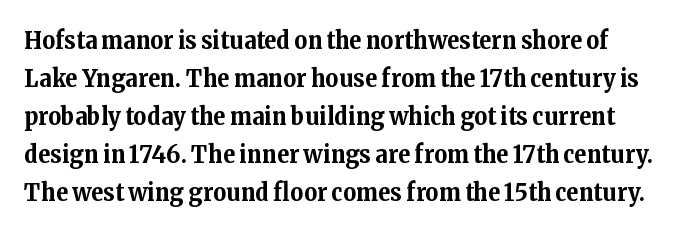
Q: Is the text bold? A: Yes.
Q: Is the text italic (slanted)? A: No, it is upright.
Q: Is the text underlined? A: No.
Q: Is the spacing between letters normal or unusually wide? A: Normal.
Q: Is the spacing between lines tight, normal or loose? A: Normal.
